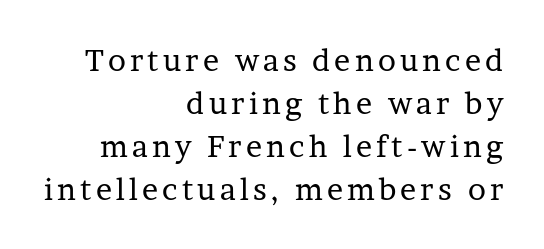
Q: Is the text bold? A: No.
Q: Is the text italic (slanted)? A: No, it is upright.
Q: Is the typeface a serif or a sans-serif typeface? A: Serif.
Q: Is the text underlined? A: No.
Q: How is the paragraph aligned? A: Right-aligned.
Q: Is the spacing between lines tight, normal or loose? A: Normal.
Q: Width (condensed, normal, or wide)? A: Normal.
Q: Stroke contrast? A: Low.
Q: x-height? A: Medium.
Q: Monospaced? A: No.
